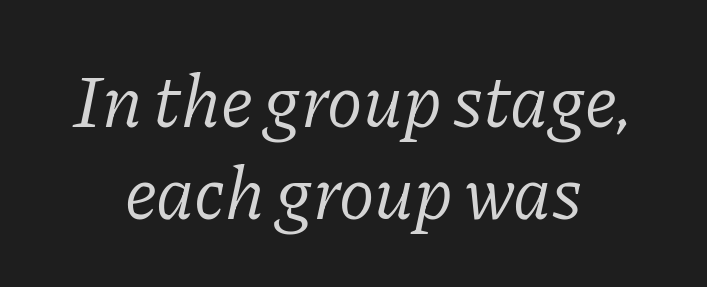
Q: Is the text bold? A: No.
Q: Is the text italic (slanted)? A: Yes, it leans right by about 11 degrees.
Q: Is the typeface a serif or a sans-serif typeface? A: Serif.
Q: Is the text underlined? A: No.
Q: How is the paragraph aligned? A: Centered.
Q: Is the spacing between letters normal or unusually wide? A: Normal.
Q: Is the spacing between lines tight, normal or loose? A: Normal.
Q: Width (condensed, normal, or wide)? A: Normal.
Q: Stroke contrast? A: Low.
Q: x-height? A: Medium.
Q: Monospaced? A: No.
